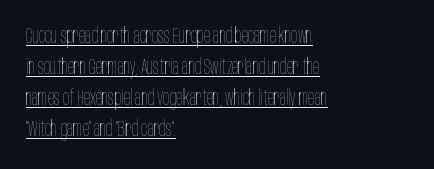
Decoration check: the copy is underlined. Counters stay open thanks to moderate or lighter strokes. The type sits square on the baseline with zero lean. Vertical spacing — default. Does the copy run flush right? No — it runs flush left. Tracking value appears to be zero — textbook default spacing.
